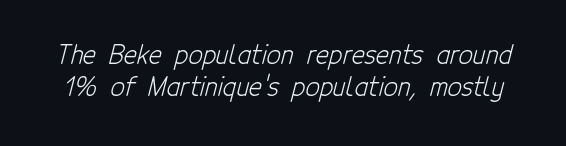
Letter spacing: default. Check under the words: just untouched page. The passage shown is not bold in any degree. Students, observe: this is what conventionally led text looks like.
